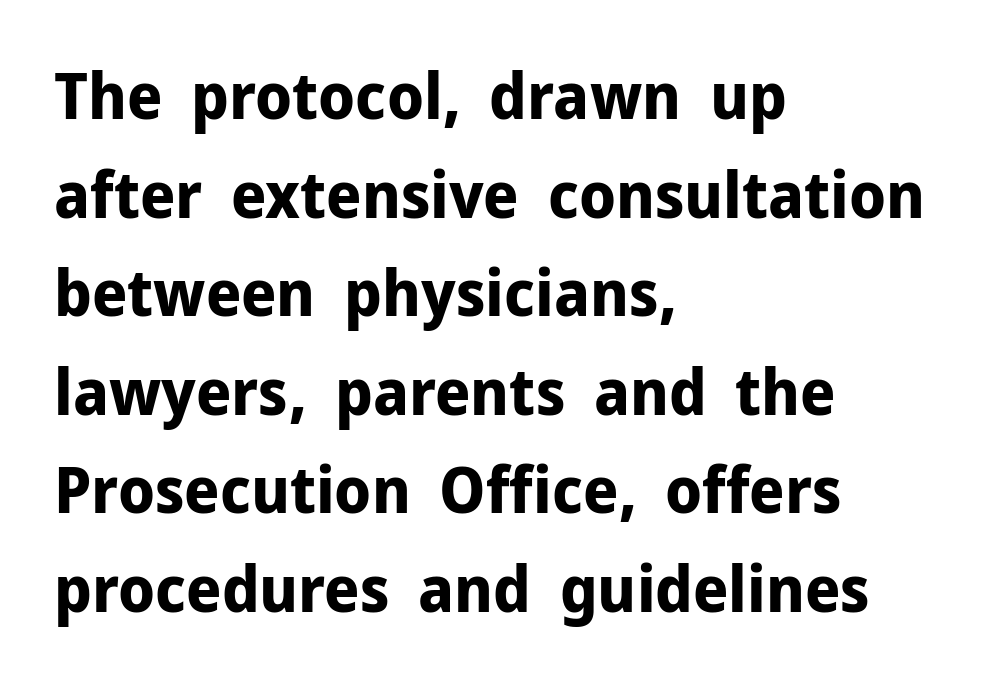
Q: Is the text bold? A: Yes.
Q: Is the text italic (slanted)? A: No, it is upright.
Q: Is the typeface a serif or a sans-serif typeface? A: Sans-serif.
Q: Is the text underlined? A: No.
Q: How is the paragraph aligned? A: Left-aligned.
Q: Is the spacing between letters normal or unusually wide? A: Normal.
Q: Is the spacing between lines tight, normal or loose? A: Normal.
Q: Width (condensed, normal, or wide)? A: Normal.
Q: Stroke contrast? A: Low.
Q: x-height? A: Medium.
Q: Monospaced? A: No.
